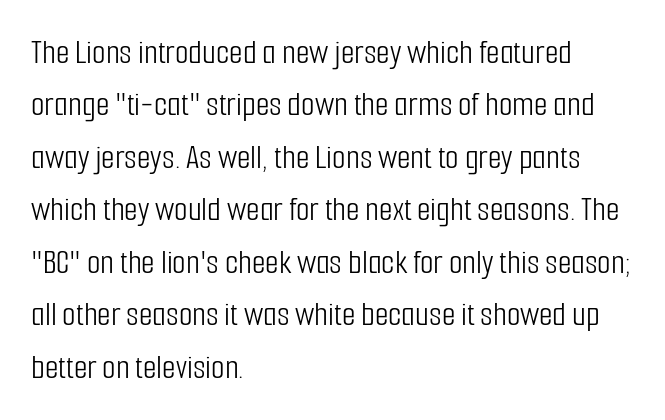
The image shows 35 px light, condensed sans-serif type, upright; set left-aligned, normal line spacing (1.5x), normal letter spacing, not underlined; low stroke contrast and a medium x-height.
